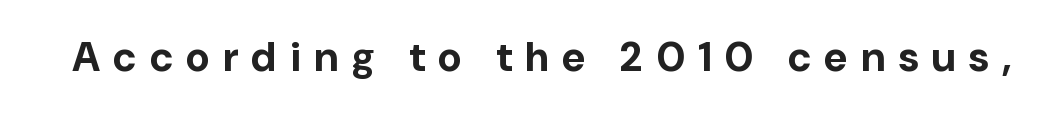
{"serif": "no", "italic": "no", "bold": "yes", "weight": "bold", "width": "normal", "stroke_contrast": "low", "x_height": "medium", "monospaced": "no", "underline": "no", "letter_spacing": "wide", "letter_spacing_em": 0.32, "glyph_px": 41}
